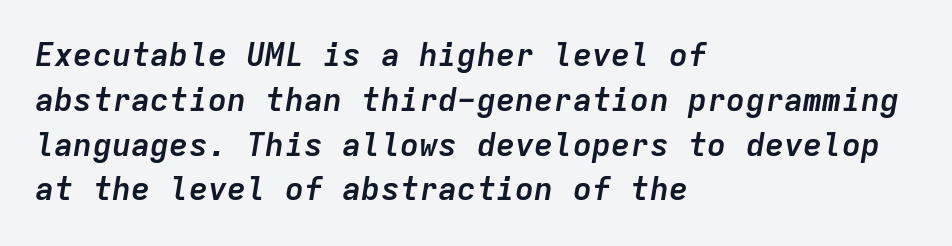
The image shows 32 px semibold type, italic (leaning right), monospaced; set left-aligned, normal line spacing (1.4x), normal letter spacing, not underlined; low stroke contrast and a medium x-height.
